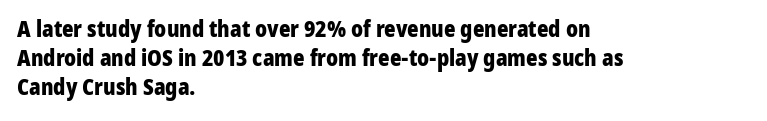
Q: Is the text bold? A: Yes.
Q: Is the text italic (slanted)? A: No, it is upright.
Q: Is the text underlined? A: No.
Q: How is the paragraph aligned? A: Left-aligned.
Q: Is the spacing between letters normal or unusually wide? A: Normal.
Q: Is the spacing between lines tight, normal or loose? A: Normal.
